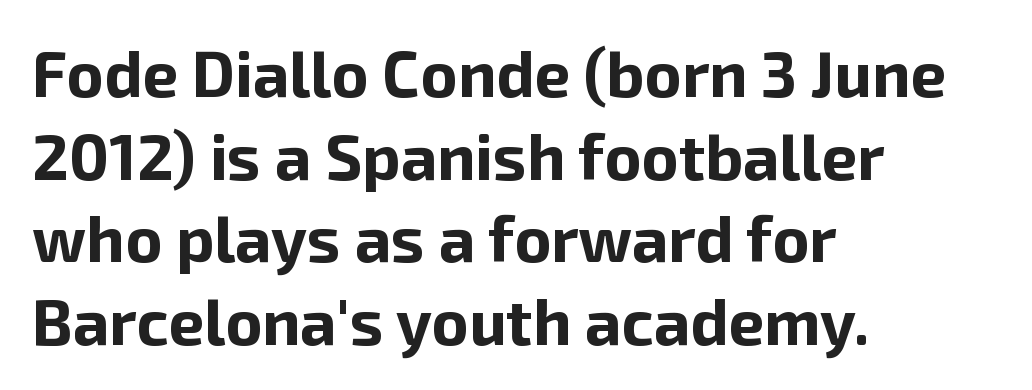
{"serif": "no", "italic": "no", "bold": "yes", "weight": "bold", "width": "normal", "stroke_contrast": "low", "x_height": "medium", "monospaced": "no", "underline": "no", "align": "left", "line_spacing": "normal", "line_spacing_ratio": 1.29, "letter_spacing": "normal", "letter_spacing_em": 0.0, "glyph_px": 64}
